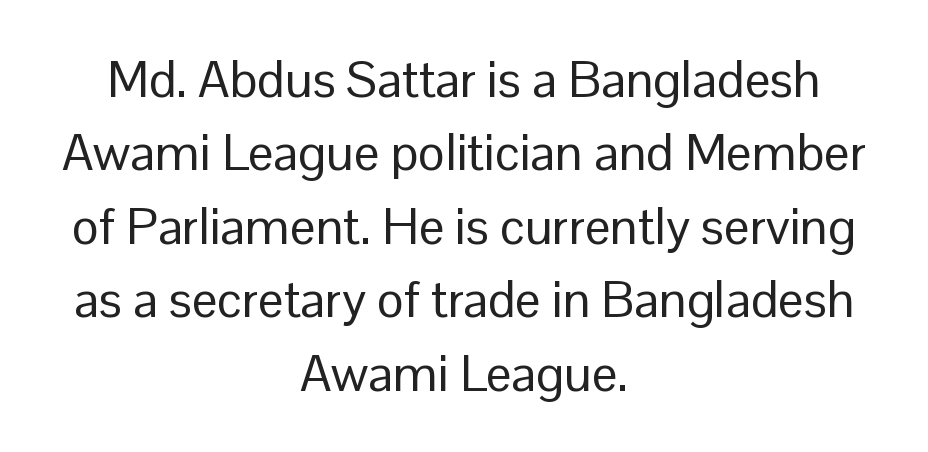
The image shows 51 px regular-weight sans-serif type, upright; set centered, normal line spacing (1.44x), normal letter spacing, not underlined; low stroke contrast and a medium x-height.
